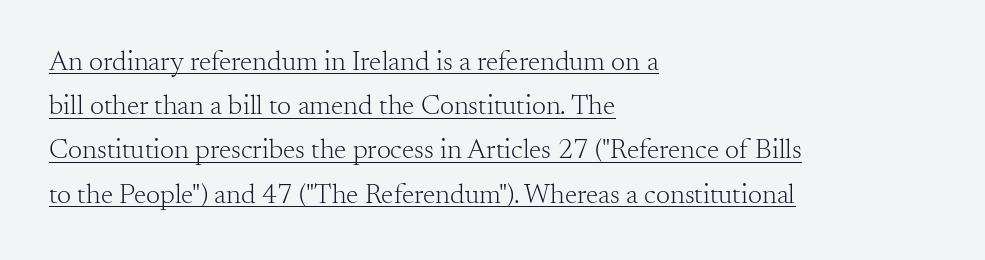
{"serif": "yes", "italic": "no", "bold": "no", "weight": "light", "width": "normal", "stroke_contrast": "medium", "x_height": "small", "monospaced": "no", "underline": "yes", "align": "left", "line_spacing": "normal", "line_spacing_ratio": 1.58, "letter_spacing": "normal", "letter_spacing_em": 0.0, "glyph_px": 28}
